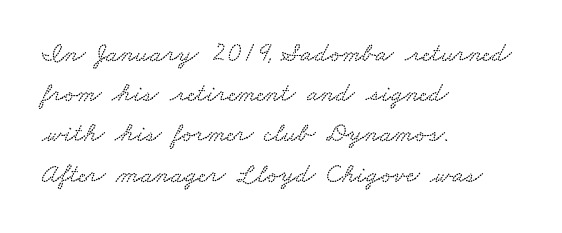
One glance says typical: line gaps are just what's usual. You could call the tracking neutral — neither tight nor loose. This rendering uses left alignment, leaving the right contour irregular. Quick note: underline off.
